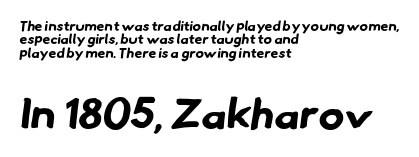
The image shows 43 px bold sans-serif type; set left-aligned, tight line spacing (0.96x), normal letter spacing, not underlined; the second (bottom) block is 3.07x larger; low stroke contrast and a small x-height.
